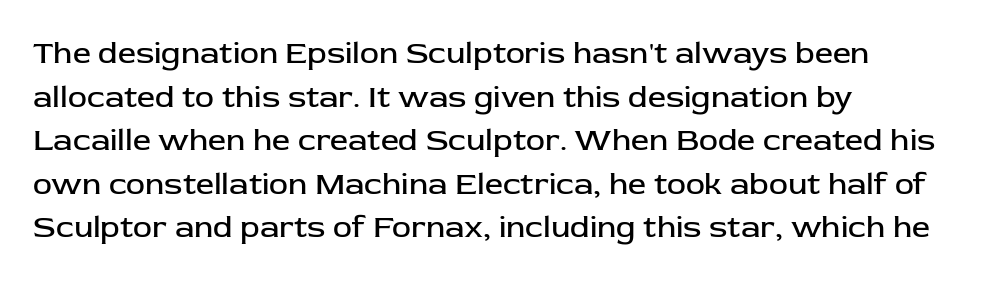
Q: Is the text bold? A: No.
Q: Is the text italic (slanted)? A: No, it is upright.
Q: Is the typeface a serif or a sans-serif typeface? A: Sans-serif.
Q: Is the text underlined? A: No.
Q: How is the paragraph aligned? A: Left-aligned.
Q: Is the spacing between letters normal or unusually wide? A: Normal.
Q: Is the spacing between lines tight, normal or loose? A: Normal.
Q: Width (condensed, normal, or wide)? A: Normal.
Q: Stroke contrast? A: Low.
Q: x-height? A: Medium.
Q: Monospaced? A: No.
